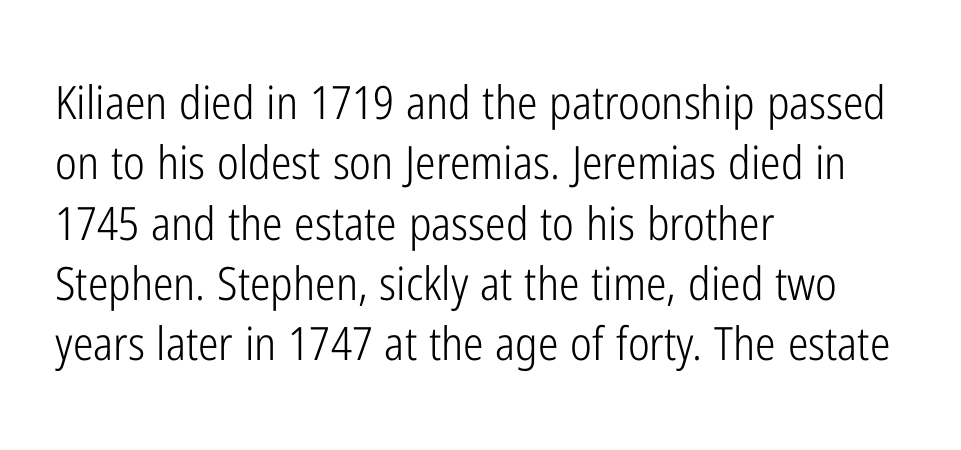
Q: Is the text bold? A: No.
Q: Is the text italic (slanted)? A: No, it is upright.
Q: Is the typeface a serif or a sans-serif typeface? A: Sans-serif.
Q: Is the text underlined? A: No.
Q: How is the paragraph aligned? A: Left-aligned.
Q: Is the spacing between letters normal or unusually wide? A: Normal.
Q: Is the spacing between lines tight, normal or loose? A: Normal.
Q: Width (condensed, normal, or wide)? A: Condensed.
Q: Stroke contrast? A: Low.
Q: x-height? A: Medium.
Q: Monospaced? A: No.
